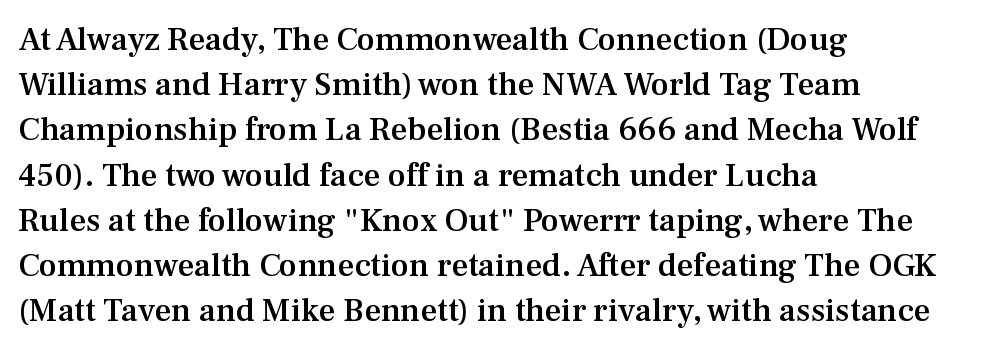
Q: Is the text bold? A: Semi-bold.
Q: Is the text italic (slanted)? A: No, it is upright.
Q: Is the typeface a serif or a sans-serif typeface? A: Serif.
Q: Is the text underlined? A: No.
Q: How is the paragraph aligned? A: Left-aligned.
Q: Is the spacing between letters normal or unusually wide? A: Normal.
Q: Is the spacing between lines tight, normal or loose? A: Normal.
Q: Width (condensed, normal, or wide)? A: Normal.
Q: Stroke contrast? A: Medium.
Q: x-height? A: Medium.
Q: Monospaced? A: No.
